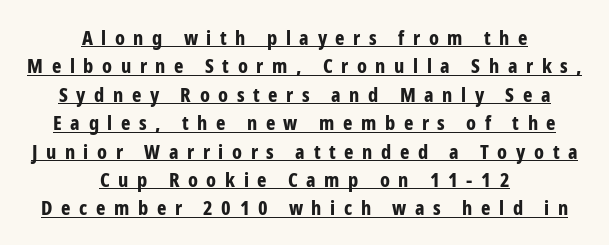
The image shows 20 px bold type, upright; set centered, normal line spacing (1.42x), unusually wide letter spacing (+0.43 em), underlined.
